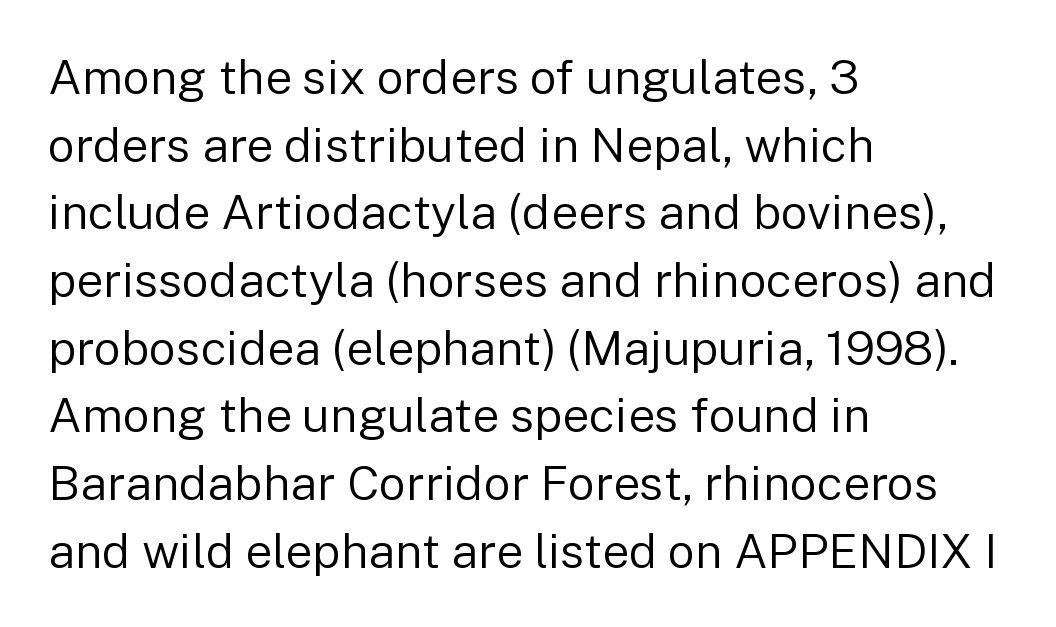
The image shows 48 px regular-weight sans-serif type, upright; set left-aligned, normal line spacing (1.41x), normal letter spacing, not underlined; low stroke contrast and a medium x-height.
